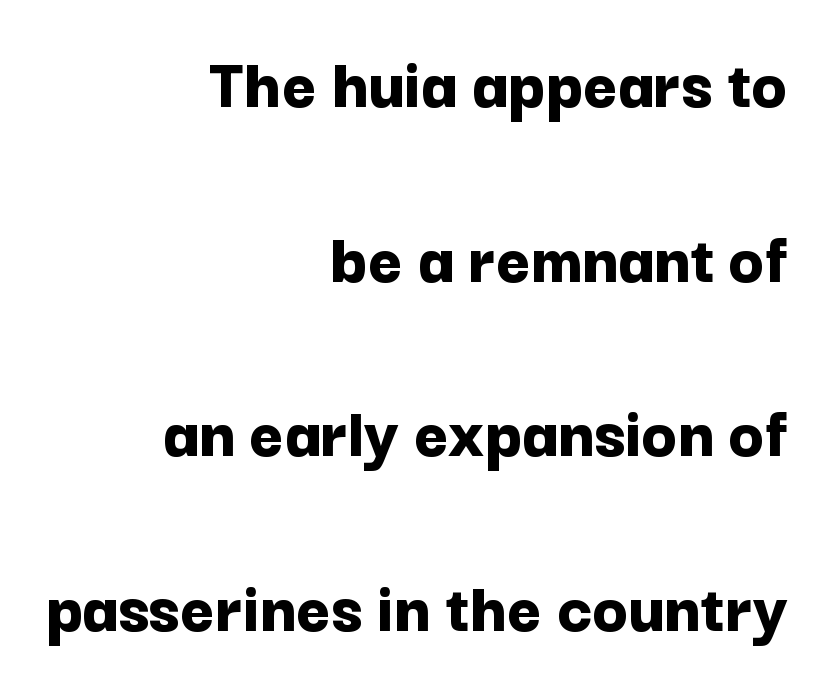
The image shows 74 px bold sans-serif type, upright; set right-aligned, loose line spacing (2.36x), normal letter spacing, not underlined; low stroke contrast and a medium x-height.
